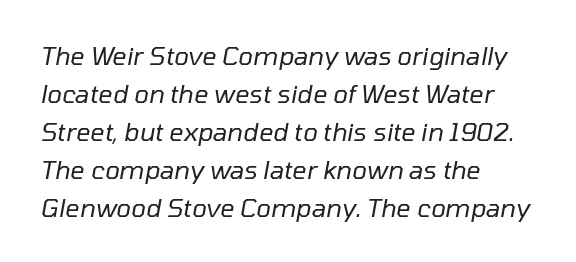
Q: Is the text bold? A: No.
Q: Is the text italic (slanted)? A: Yes, it leans right by about 10 degrees.
Q: Is the text underlined? A: No.
Q: How is the paragraph aligned? A: Left-aligned.
Q: Is the spacing between letters normal or unusually wide? A: Normal.
Q: Is the spacing between lines tight, normal or loose? A: Normal.
